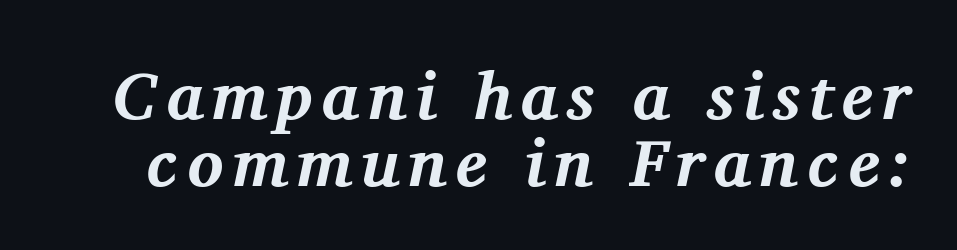
Each row of text sits above clean, open space. The strokes are fattened all the way to bold. You can tell it's italic because the verticals aren't actually vertical. A typesetter would call this proportional, since set widths differ per character. The block of text is dense from top to bottom, with scant space between rows. Does the type have serifs? Yes, each stem ends in a small foot.
